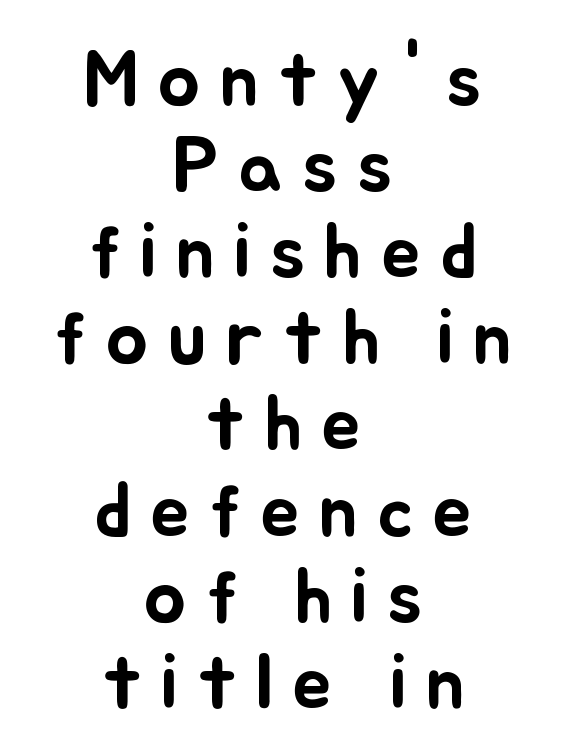
The passage shown stacks its lines with hardly any gap. The rendering positions every line midway between the sides. Spacing between characters has been opened up far beyond the box default. Style check: upright.
